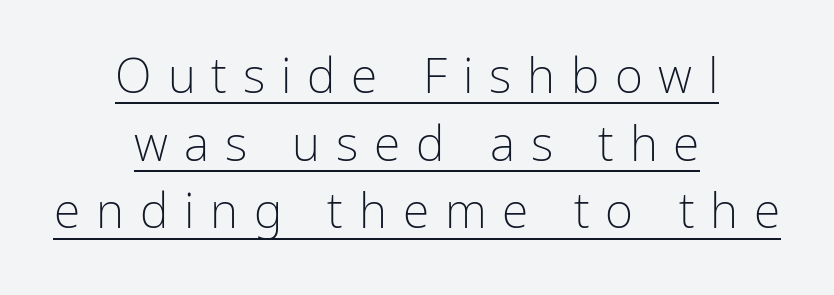
The rows are spaced the way most documents space them. This rendering widens character spacing well past its baseline value. Is the type heavy? It reads as light-to-regular instead. Students, observe the line beneath the letters — that is underlining.
